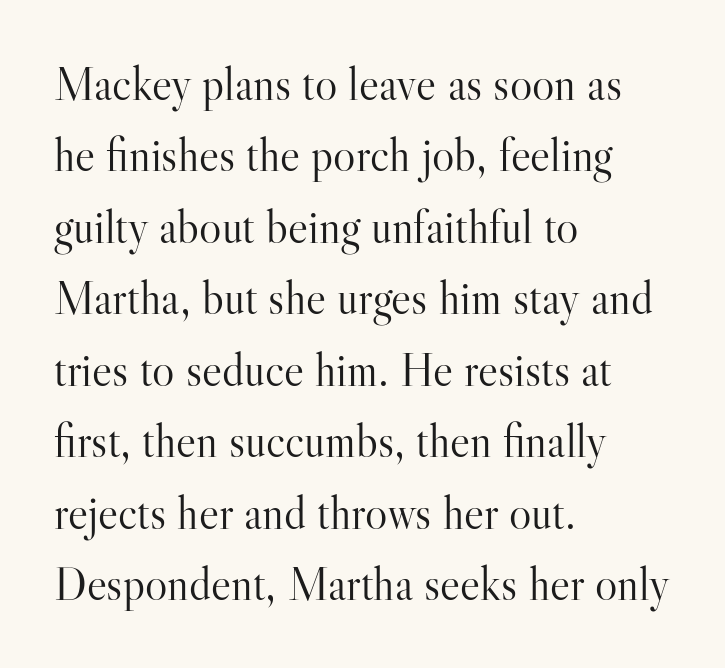
The image shows 47 px light serif type, upright; set left-aligned, normal line spacing (1.52x), normal letter spacing, not underlined; high stroke contrast and a small x-height.
